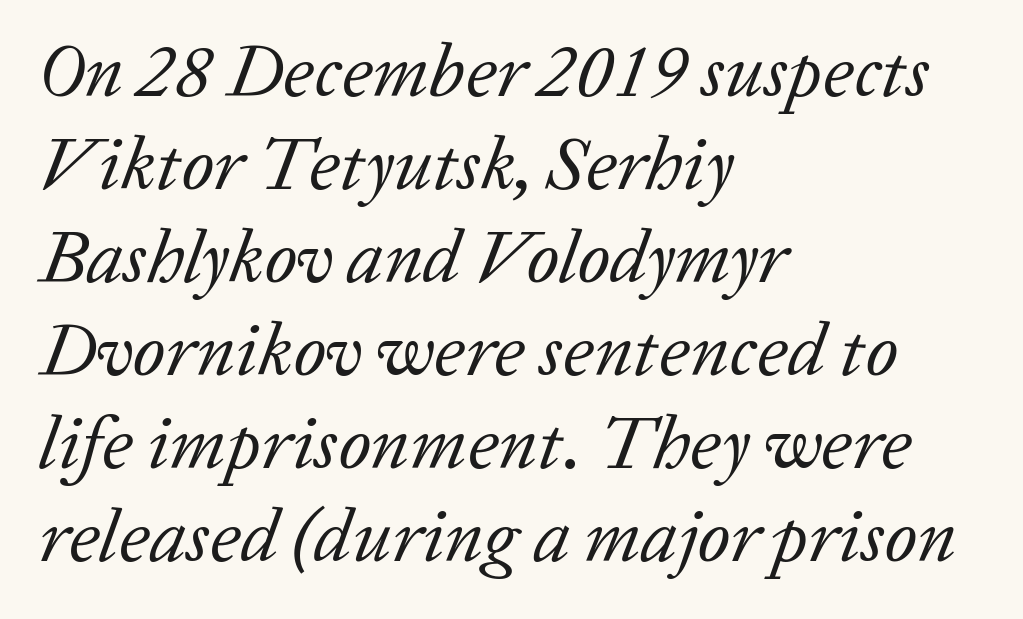
The image shows 75 px regular-weight serif type, italic (leaning right); set left-aligned, line spacing 1.24x, normal letter spacing, not underlined; low stroke contrast and a medium x-height.
